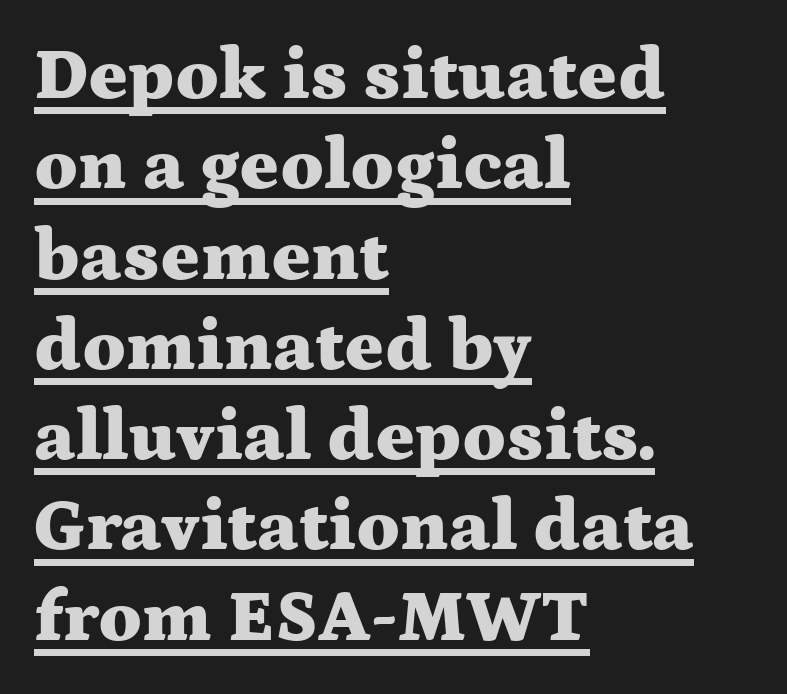
Q: Is the text bold? A: Yes.
Q: Is the text italic (slanted)? A: No, it is upright.
Q: Is the typeface a serif or a sans-serif typeface? A: Serif.
Q: Is the text underlined? A: Yes.
Q: How is the paragraph aligned? A: Left-aligned.
Q: Is the spacing between letters normal or unusually wide? A: Normal.
Q: Width (condensed, normal, or wide)? A: Wide.
Q: Stroke contrast? A: Medium.
Q: x-height? A: Medium.
Q: Monospaced? A: No.
